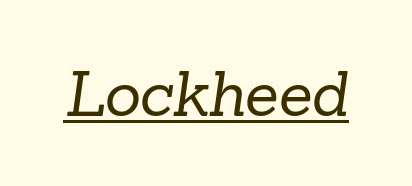
The characters are drawn with everyday or finer stroke widths. The passage shown has conventional tracking throughout. The sample's only ornament is a line tracing under the words. The typeface chosen for these lines features serifs.
